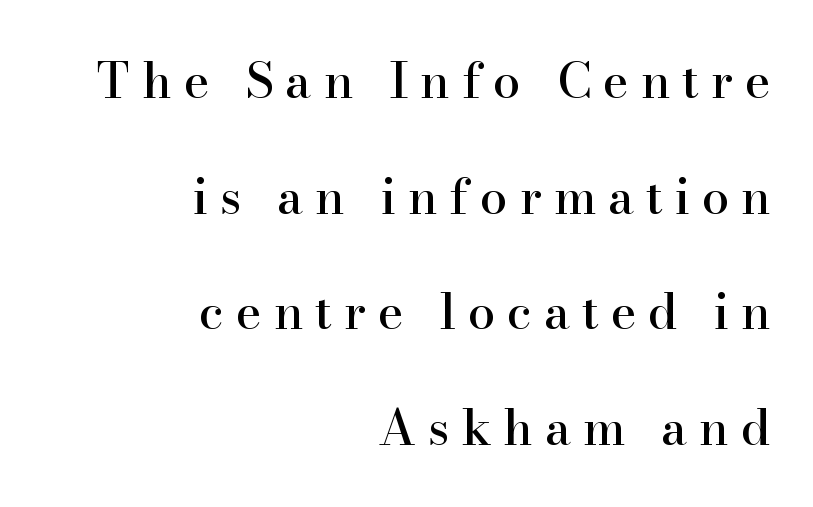
The area under the type is left untouched. Examine the stroke ends and you'll spot serifs. This sample trades compactness for vertical openness between lines. The line texture is sparse and dotted thanks to wide tracking. Caption: multi-line text, flush right, ragged left.
